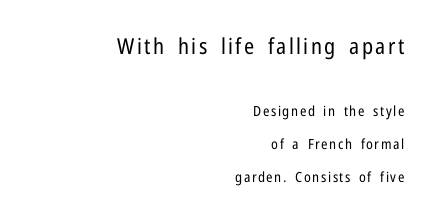
Q: Is the text bold? A: No.
Q: Is the text italic (slanted)? A: No, it is upright.
Q: Is the text underlined? A: No.
Q: How is the paragraph aligned? A: Right-aligned.
Q: Is the spacing between lines tight, normal or loose? A: Loose.
Q: Which block of text is set in a larger size, the first (top) or the second (bottom)? A: The first (top) one.
